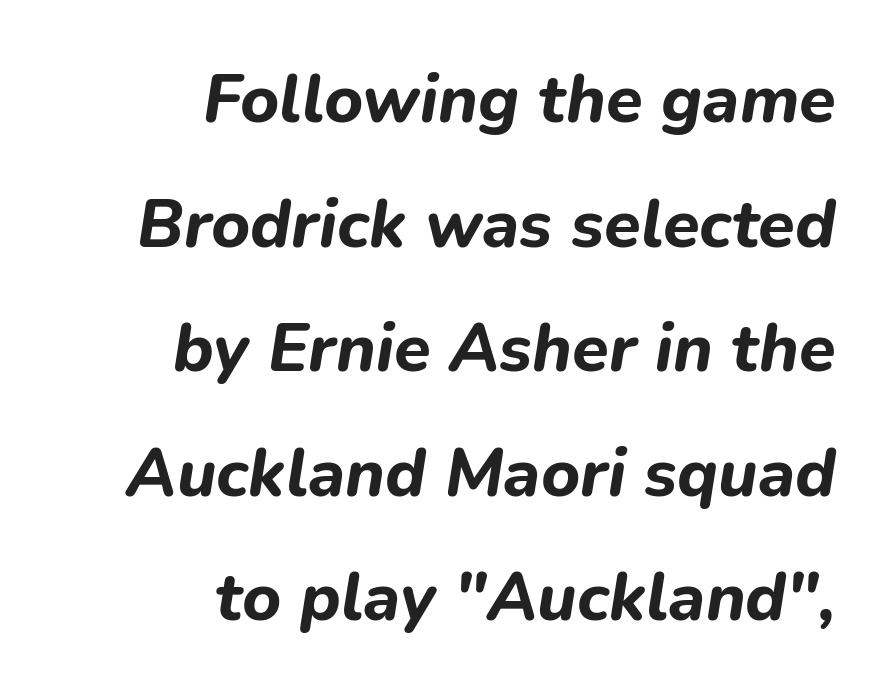
{"italic": "yes", "lean": "right", "slant_degrees": 9, "bold": "yes", "weight": "bold", "width": "normal", "stroke_contrast": "low", "x_height": "medium", "monospaced": "no", "underline": "no", "align": "right", "line_spacing_ratio": 1.86, "letter_spacing": "normal", "letter_spacing_em": 0.0, "glyph_px": 67}
